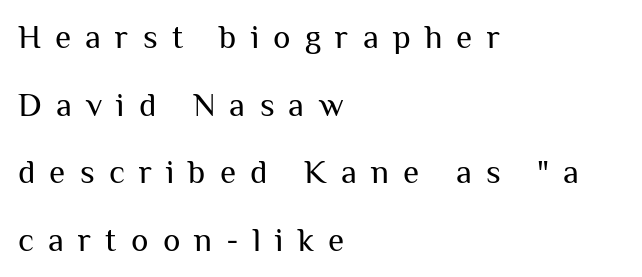
{"serif": "no", "italic": "no", "bold": "no", "weight": "regular", "width": "normal", "stroke_contrast": "medium", "x_height": "medium", "monospaced": "no", "underline": "no", "align": "left", "line_spacing": "loose", "line_spacing_ratio": 2.05, "letter_spacing": "wide", "letter_spacing_em": 0.43, "glyph_px": 33}
